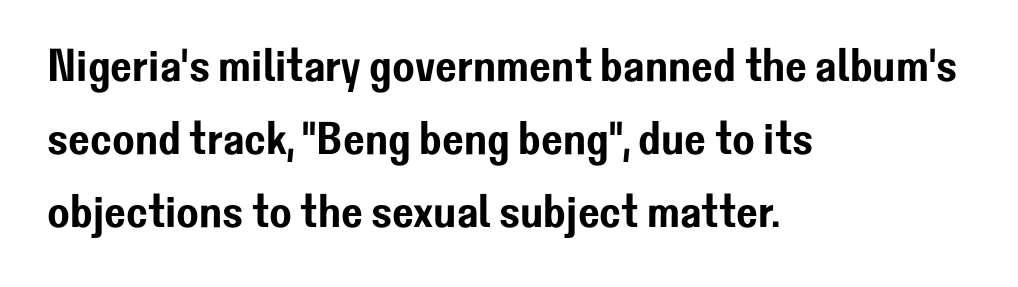
Q: Is the text italic (slanted)? A: No, it is upright.
Q: Is the typeface a serif or a sans-serif typeface? A: Sans-serif.
Q: Is the text underlined? A: No.
Q: How is the paragraph aligned? A: Left-aligned.
Q: Is the spacing between letters normal or unusually wide? A: Normal.
Q: Is the spacing between lines tight, normal or loose? A: Normal.
Q: Width (condensed, normal, or wide)? A: Normal.
Q: Stroke contrast? A: Low.
Q: x-height? A: Medium.
Q: Monospaced? A: No.
